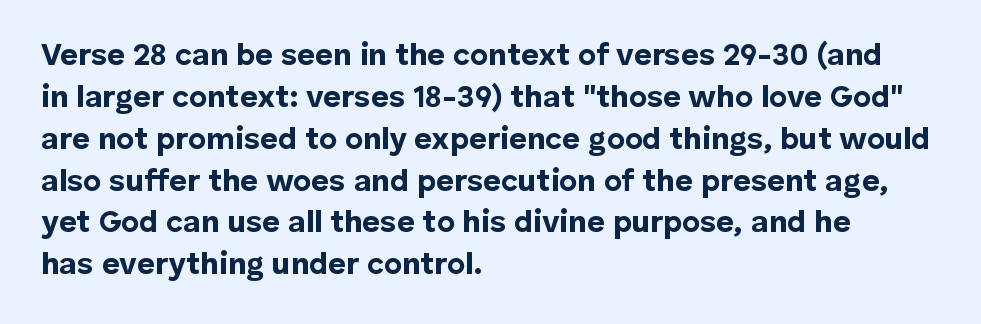
The image shows 31 px bold sans-serif type, upright; set left-aligned, normal line spacing (1.35x), normal letter spacing, not underlined; low stroke contrast and a medium x-height.
